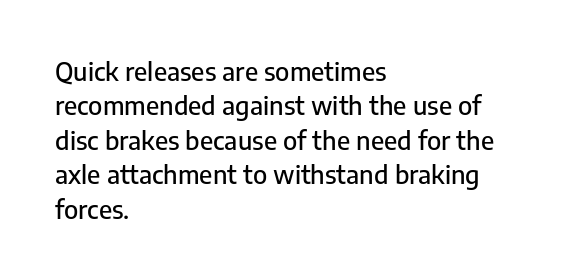
{"italic": "no", "underline": "no", "align": "left", "line_spacing": "normal", "line_spacing_ratio": 1.38, "letter_spacing": "normal", "letter_spacing_em": 0.0, "glyph_px": 25}
